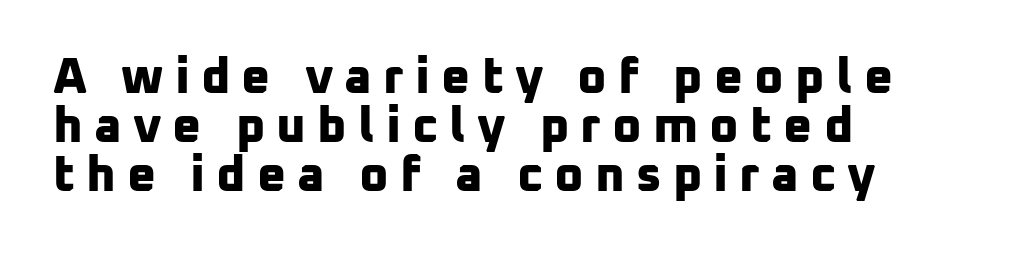
{"serif": "no", "bold": "yes", "weight": "bold", "width": "normal", "stroke_contrast": "low", "x_height": "medium", "monospaced": "no", "underline": "no", "align": "left", "line_spacing": "tight", "line_spacing_ratio": 0.98, "letter_spacing": "wide", "letter_spacing_em": 0.22, "glyph_px": 50}
